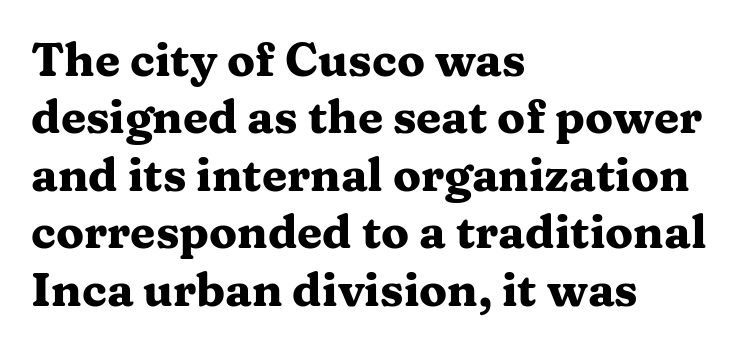
The image shows 46 px heavy, wide serif type, upright; set left-aligned, normal line spacing (1.25x), normal letter spacing, not underlined; medium stroke contrast and a medium x-height.
